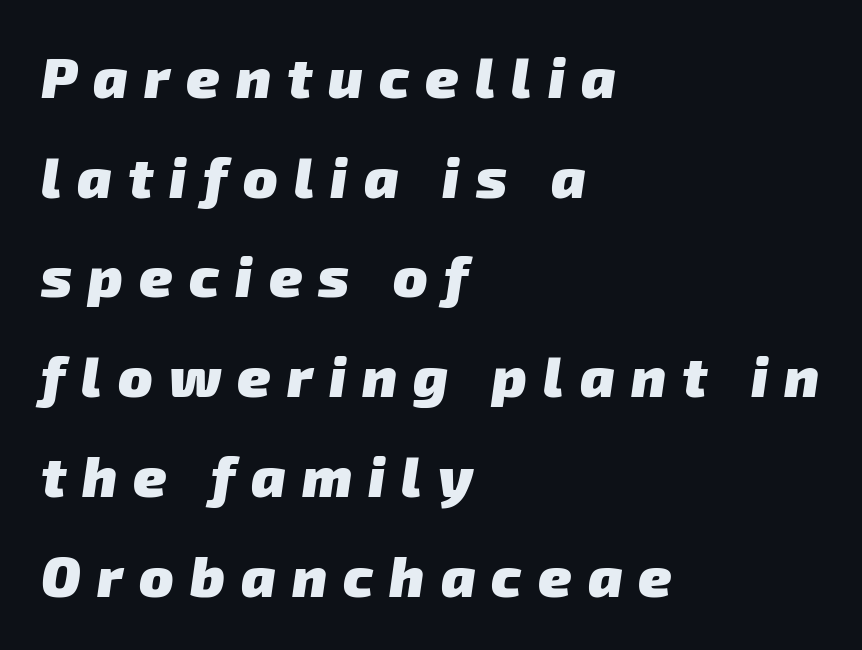
{"serif": "no", "bold": "yes", "weight": "heavy", "width": "normal", "stroke_contrast": "low", "x_height": "medium", "monospaced": "no", "underline": "no", "align": "left", "line_spacing_ratio": 1.75, "letter_spacing": "wide", "letter_spacing_em": 0.28, "glyph_px": 57}
